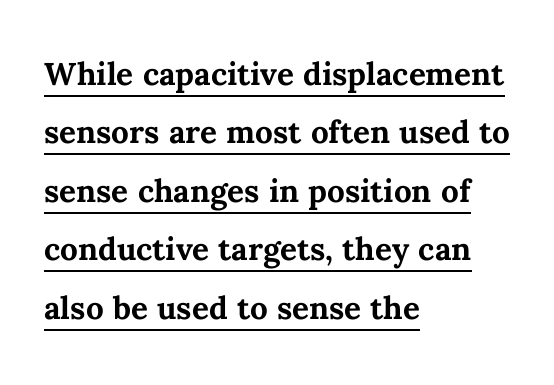
The image shows 42 px semibold type, upright; set left-aligned, normal line spacing (1.39x), normal letter spacing, underlined; medium stroke contrast and a medium x-height.
